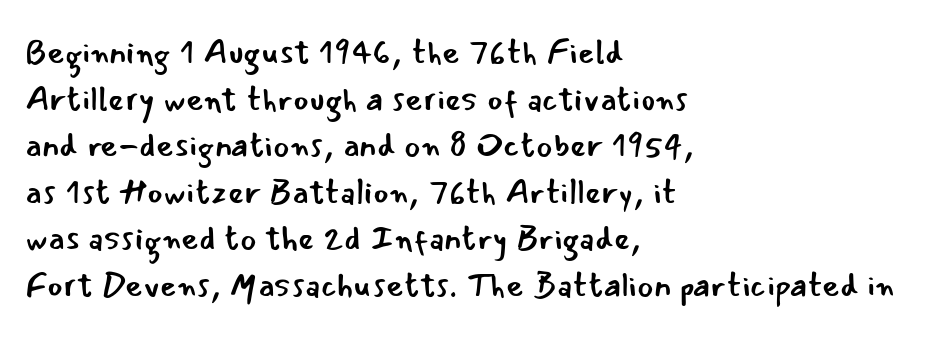
Q: Is the text bold? A: No.
Q: Is the text italic (slanted)? A: No, it is upright.
Q: Is the typeface a serif or a sans-serif typeface? A: Sans-serif.
Q: Is the text underlined? A: No.
Q: How is the paragraph aligned? A: Left-aligned.
Q: Is the spacing between letters normal or unusually wide? A: Normal.
Q: Is the spacing between lines tight, normal or loose? A: Normal.
Q: Width (condensed, normal, or wide)? A: Normal.
Q: Stroke contrast? A: Low.
Q: x-height? A: Small.
Q: Monospaced? A: No.
